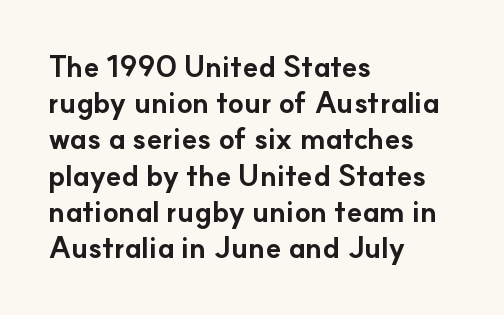
The leading is moderate, giving the passage an even texture. A typesetter would call this proportional, since set widths differ per character. Letters rest on an invisible, unmarked baseline. The rag falls on the right side of this text block. The typeface chosen for these lines omits serifs.
